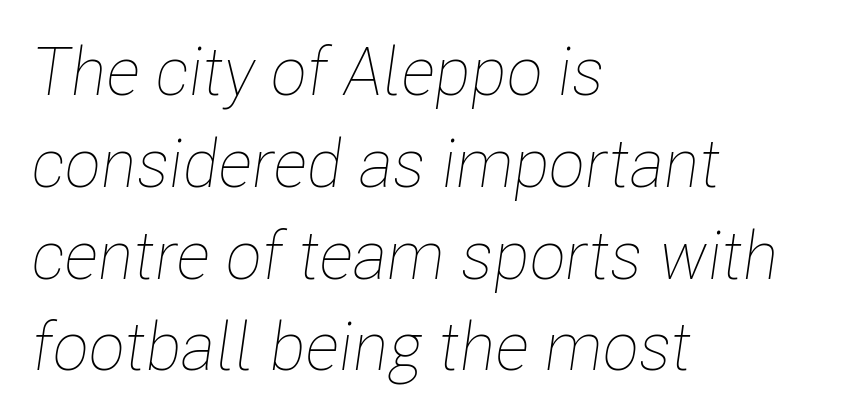
{"italic": "yes", "lean": "right", "slant_degrees": 8, "bold": "no", "weight": "thin", "width": "condensed", "stroke_contrast": "low", "x_height": "medium", "monospaced": "no", "underline": "no", "align": "left", "line_spacing": "normal", "line_spacing_ratio": 1.37, "letter_spacing": "normal", "letter_spacing_em": 0.0, "glyph_px": 67}
